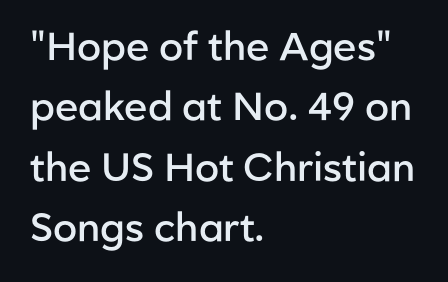
On the weight axis this lands at semibold, roughly 600. Each word holds together tightly as a unit, with standard inter-letter gaps. The text block is weighted toward the left margin, trailing off unevenly rightward. The passage shown is typed in a proportional face where columns would drift. Each new line begins a customary step beneath the previous one. A typesetter would label this face a sans.
